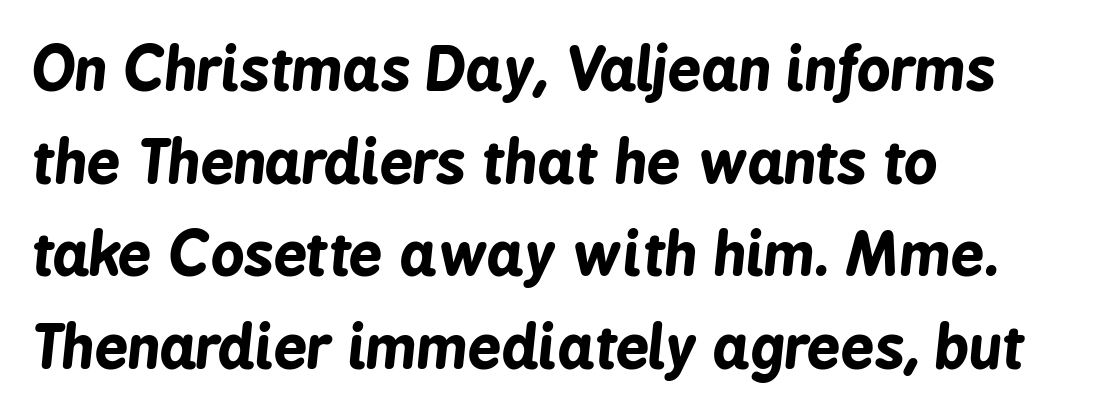
The image shows 59 px bold, condensed type, italic (leaning right); set left-aligned, normal line spacing (1.57x), normal letter spacing, not underlined; low stroke contrast and a medium x-height.
